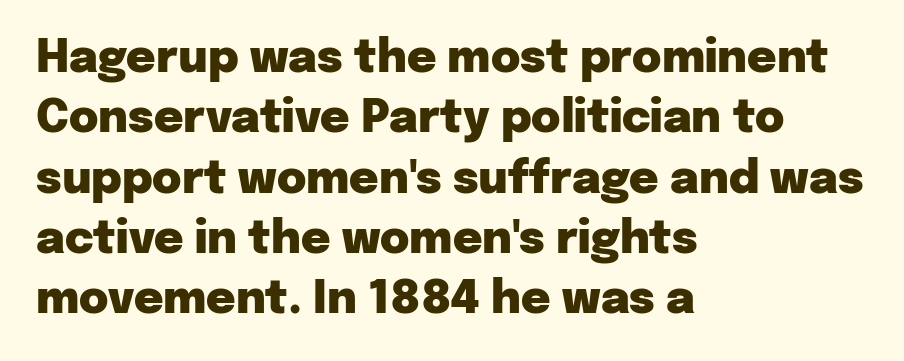
{"serif": "no", "italic": "no", "bold": "yes", "weight": "heavy", "width": "normal", "stroke_contrast": "low", "x_height": "medium", "monospaced": "no", "underline": "no", "align": "left", "line_spacing": "normal", "line_spacing_ratio": 1.34, "letter_spacing": "normal", "letter_spacing_em": 0.0, "glyph_px": 45}
